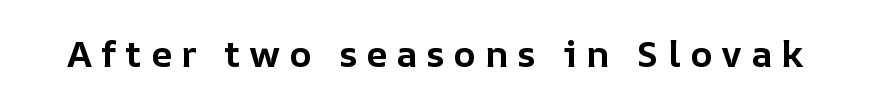
Q: Is the text bold? A: Yes.
Q: Is the text italic (slanted)? A: No, it is upright.
Q: Is the text underlined? A: No.
Q: Is the spacing between letters normal or unusually wide? A: Unusually wide.
Q: Width (condensed, normal, or wide)? A: Normal.
Q: Stroke contrast? A: Low.
Q: x-height? A: Medium.
Q: Monospaced? A: No.
